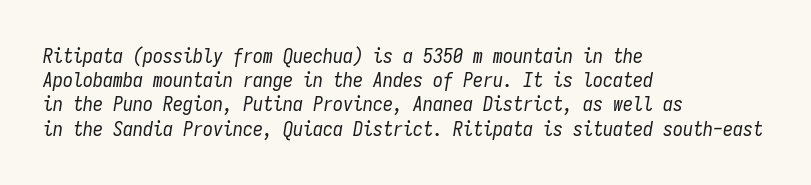
The image shows 20 px text type, italic (leaning right); set left-aligned, line spacing 1.21x, normal letter spacing, not underlined.
